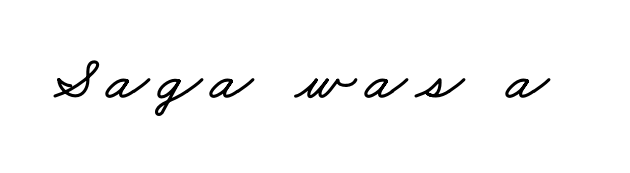
{"width": "wide", "stroke_contrast": "low", "x_height": "small", "monospaced": "no", "underline": "no", "glyph_px": 62}
